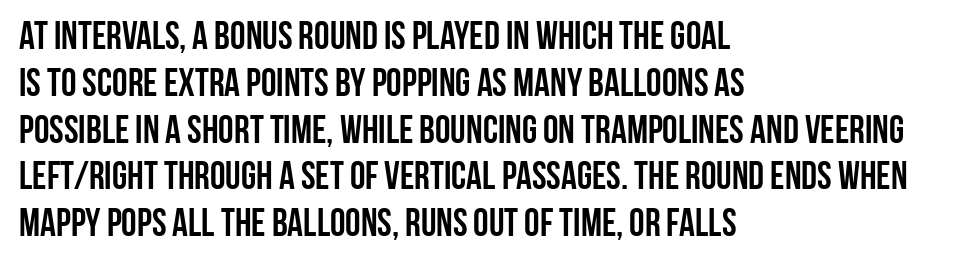
Italic? Not at all — the glyphs are vertical. Bare-footed words on every line. The paragraph shown leans on its left margin. This sample uses plain, unmodified letter spacing. Spacing verdict: proportional, widths tailored to each character. Does the type have serifs? No, each stem ends abruptly.
